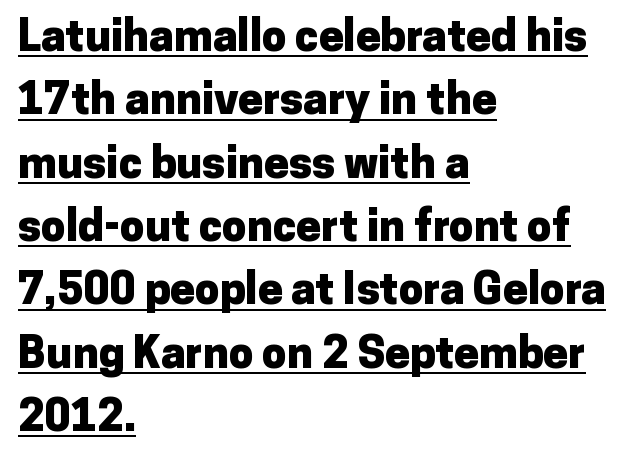
The image shows 44 px heavy sans-serif type, upright; set left-aligned, normal line spacing (1.44x), normal letter spacing, underlined; low stroke contrast and a medium x-height.
